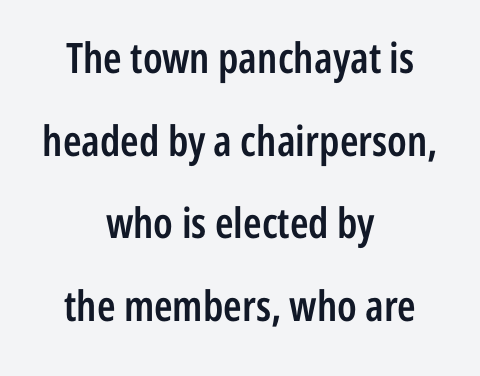
{"serif": "no", "italic": "no", "bold": "semi", "weight": "semibold", "width": "condensed", "stroke_contrast": "low", "x_height": "medium", "monospaced": "no", "underline": "no", "align": "center", "line_spacing": "loose", "line_spacing_ratio": 1.97, "letter_spacing": "normal", "letter_spacing_em": 0.0, "glyph_px": 42}
